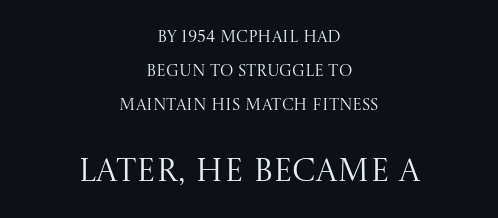
{"serif": "yes", "italic": "no", "bold": "no", "weight": "regular", "width": "normal", "stroke_contrast": "medium", "x_height": "large", "monospaced": "no", "underline": "no", "align": "center", "line_spacing": "loose", "line_spacing_ratio": 2.11, "letter_spacing": "normal", "letter_spacing_em": 0.0, "larger_block": "second", "size_ratio": 2.0, "glyph_px": 32}
